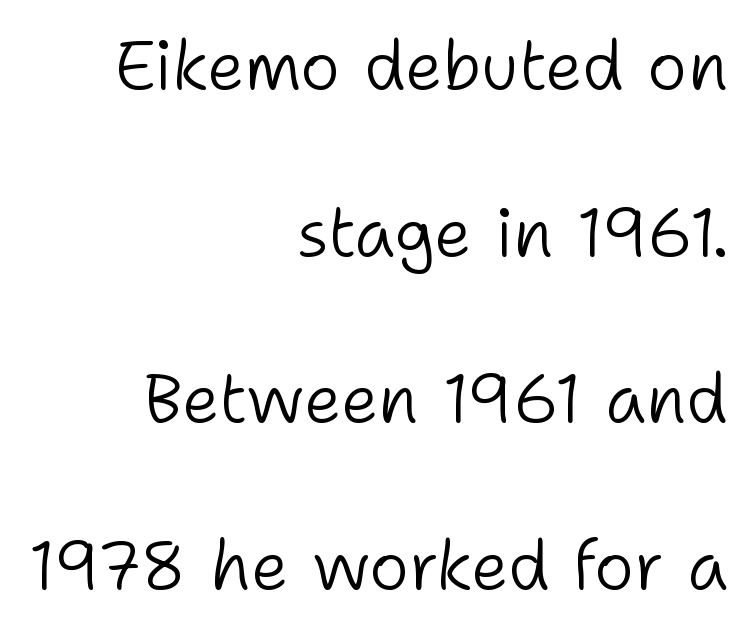
You could call the tracking neutral — neither tight nor loose. Proportional: the letters do not fall into vertical columns. Unlike italic type, these characters show no tilt at all. Is the stroke heavy? The answer is a plain regular-or-lighter. The space between consecutive lines is lavish.
